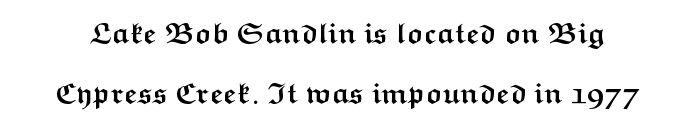
Q: Is the text bold? A: Yes.
Q: Is the text italic (slanted)? A: No, it is upright.
Q: Is the typeface a serif or a sans-serif typeface? A: Sans-serif.
Q: Is the text underlined? A: No.
Q: Is the spacing between letters normal or unusually wide? A: Normal.
Q: Is the spacing between lines tight, normal or loose? A: Loose.
Q: Width (condensed, normal, or wide)? A: Wide.
Q: Stroke contrast? A: Medium.
Q: x-height? A: Medium.
Q: Monospaced? A: No.
